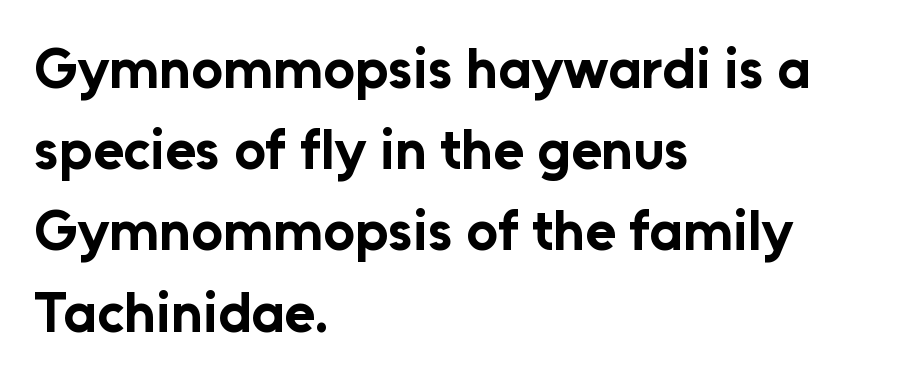
Q: Is the text bold? A: Yes.
Q: Is the text italic (slanted)? A: No, it is upright.
Q: Is the typeface a serif or a sans-serif typeface? A: Sans-serif.
Q: Is the text underlined? A: No.
Q: How is the paragraph aligned? A: Left-aligned.
Q: Is the spacing between letters normal or unusually wide? A: Normal.
Q: Is the spacing between lines tight, normal or loose? A: Normal.
Q: Width (condensed, normal, or wide)? A: Normal.
Q: Stroke contrast? A: Low.
Q: x-height? A: Medium.
Q: Monospaced? A: No.
